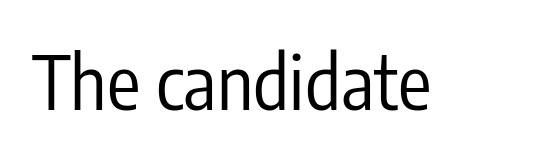
Q: Is the text bold? A: No.
Q: Is the text italic (slanted)? A: No, it is upright.
Q: Is the typeface a serif or a sans-serif typeface? A: Sans-serif.
Q: Is the text underlined? A: No.
Q: Is the spacing between letters normal or unusually wide? A: Normal.
Q: Width (condensed, normal, or wide)? A: Condensed.
Q: Stroke contrast? A: Low.
Q: x-height? A: Medium.
Q: Monospaced? A: No.
